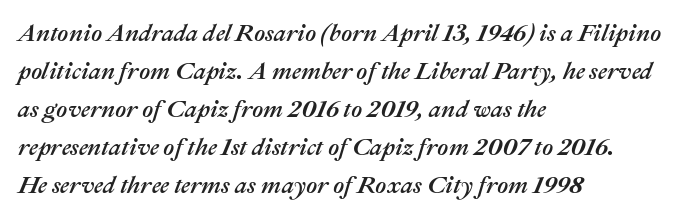
The passage shown has conventional tracking throughout. Just letters on the line, the space beneath them empty. Style check: oblique. Horizontally, the lines are justified to the leading edge only. One glance says typical: line gaps are just what's usual.
